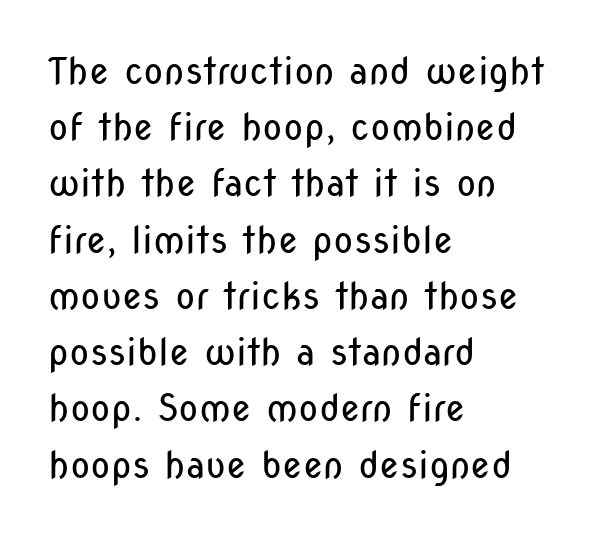
{"serif": "no", "italic": "no", "bold": "no", "weight": "regular", "width": "condensed", "stroke_contrast": "low", "x_height": "medium", "monospaced": "no", "underline": "no", "align": "left", "line_spacing": "normal", "line_spacing_ratio": 1.52, "letter_spacing": "normal", "letter_spacing_em": 0.0, "glyph_px": 37}
